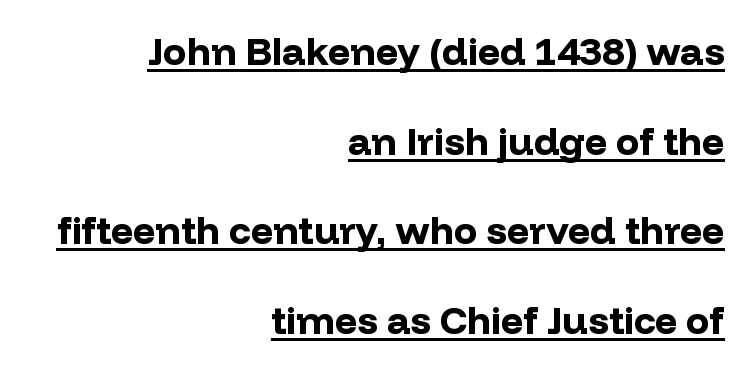
Q: Is the text bold? A: Yes.
Q: Is the text italic (slanted)? A: No, it is upright.
Q: Is the typeface a serif or a sans-serif typeface? A: Sans-serif.
Q: Is the text underlined? A: Yes.
Q: How is the paragraph aligned? A: Right-aligned.
Q: Is the spacing between letters normal or unusually wide? A: Normal.
Q: Is the spacing between lines tight, normal or loose? A: Loose.
Q: Width (condensed, normal, or wide)? A: Normal.
Q: Stroke contrast? A: Low.
Q: x-height? A: Medium.
Q: Monospaced? A: No.
